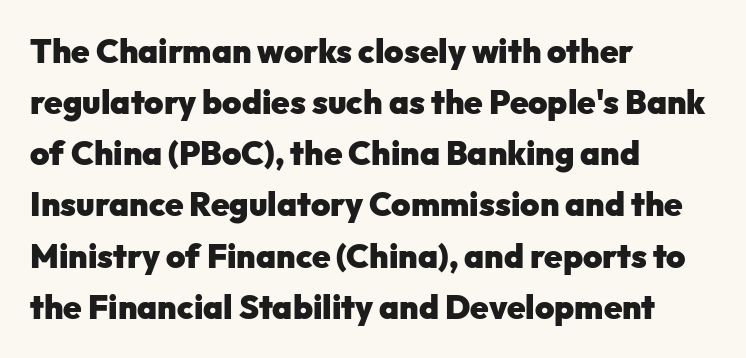
The image shows 33 px heavy sans-serif type, upright; set left-aligned, normal line spacing (1.55x), normal letter spacing, not underlined; low stroke contrast and a medium x-height.
